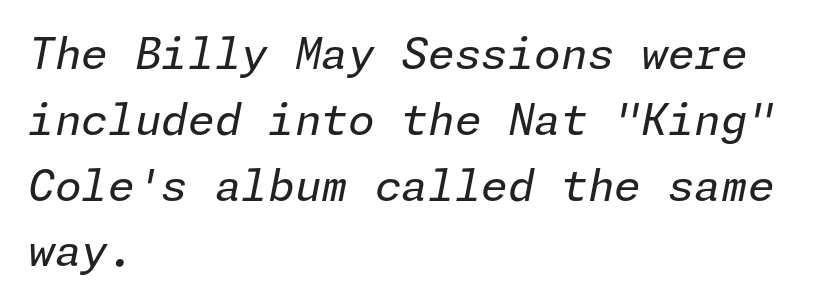
{"italic": "yes", "lean": "right", "slant_degrees": 11, "bold": "no", "weight": "regular", "width": "normal", "stroke_contrast": "low", "x_height": "medium", "underline": "no", "align": "left", "line_spacing": "normal", "line_spacing_ratio": 1.53, "letter_spacing": "normal", "letter_spacing_em": 0.0, "glyph_px": 43}
